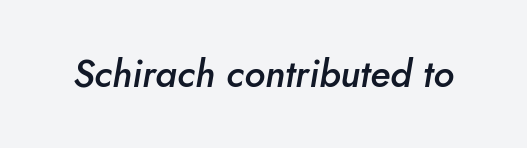
{"italic": "yes", "lean": "right", "slant_degrees": 10, "bold": "semi", "weight": "semibold", "width": "normal", "stroke_contrast": "low", "x_height": "small", "monospaced": "no", "underline": "no", "letter_spacing": "normal", "letter_spacing_em": 0.0, "glyph_px": 38}
